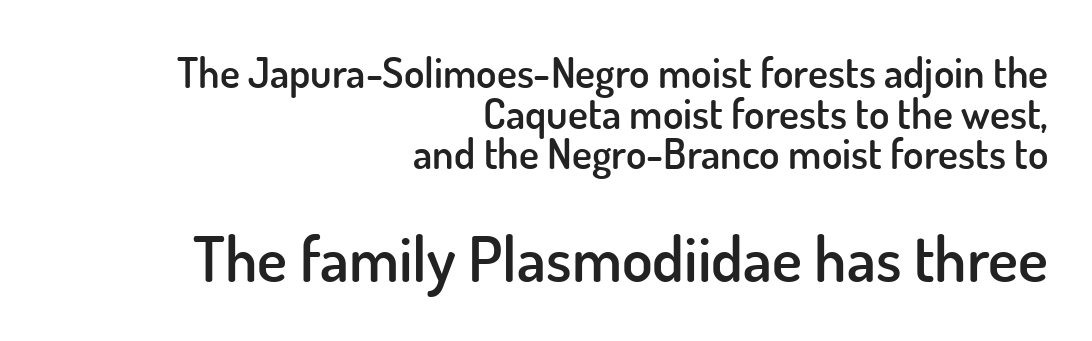
{"serif": "no", "italic": "no", "bold": "semi", "weight": "semibold", "width": "normal", "stroke_contrast": "low", "x_height": "small", "monospaced": "no", "underline": "no", "align": "right", "line_spacing": "tight", "line_spacing_ratio": 0.97, "letter_spacing": "normal", "letter_spacing_em": 0.0, "larger_block": "second", "size_ratio": 1.5, "glyph_px": 63}
